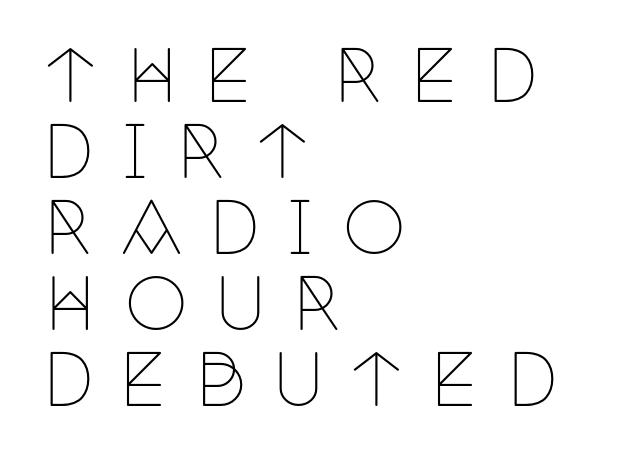
{"serif": "yes", "italic": "no", "bold": "no", "weight": "thin", "width": "condensed", "stroke_contrast": "low", "x_height": "large", "monospaced": "no", "underline": "no", "align": "left", "line_spacing": "tight", "line_spacing_ratio": 1.07, "letter_spacing": "wide", "letter_spacing_em": 0.4, "glyph_px": 71}
